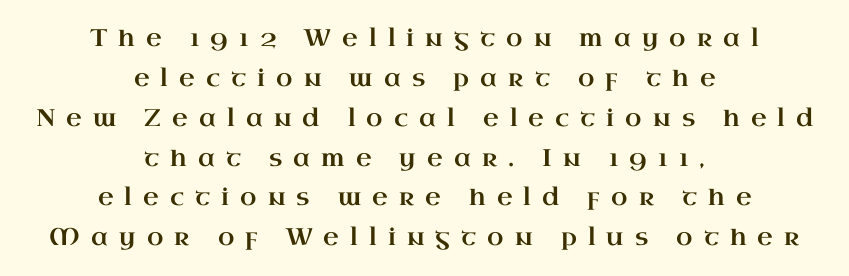
Centered paragraph, ragged on both sides. A typesetter would call this heavily tracked-out type. Interline gaps are of average width in this sample. Anything drawn beneath the words? Only blank space. Notice how the stems are strictly vertical — no italics here.
